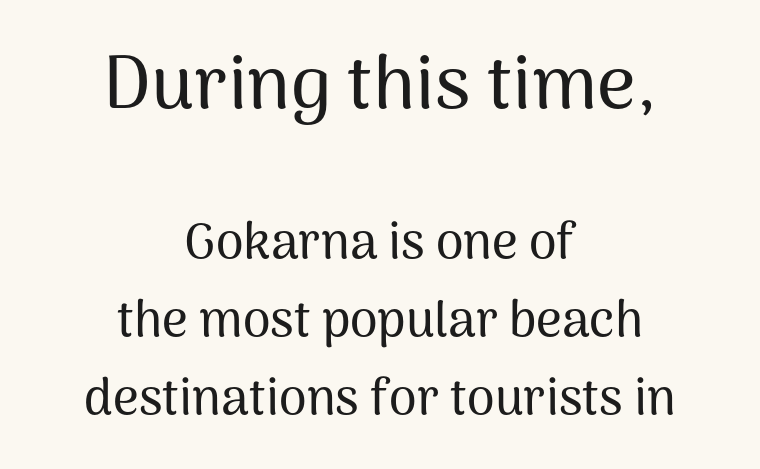
Q: Is the text italic (slanted)? A: No, it is upright.
Q: Is the typeface a serif or a sans-serif typeface? A: Sans-serif.
Q: Is the text underlined? A: No.
Q: How is the paragraph aligned? A: Centered.
Q: Is the spacing between letters normal or unusually wide? A: Normal.
Q: Is the spacing between lines tight, normal or loose? A: Normal.
Q: Which block of text is set in a larger size, the first (top) or the second (bottom)? A: The first (top) one.
Q: Width (condensed, normal, or wide)? A: Normal.
Q: Stroke contrast? A: Medium.
Q: x-height? A: Medium.
Q: Monospaced? A: No.
